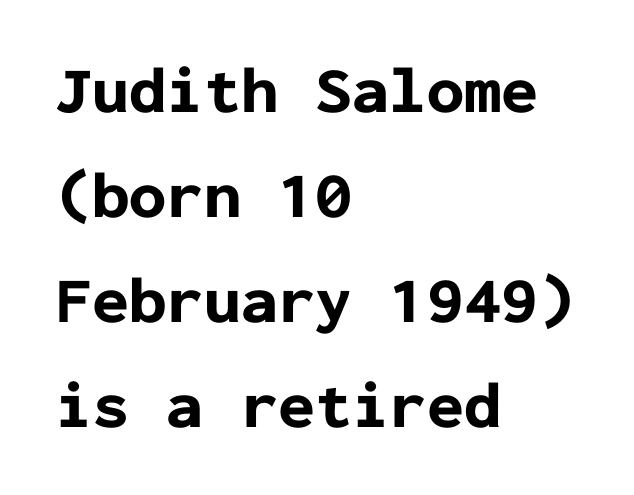
Q: Is the text bold? A: Yes.
Q: Is the text italic (slanted)? A: No, it is upright.
Q: Is the typeface a serif or a sans-serif typeface? A: Sans-serif.
Q: Is the text underlined? A: No.
Q: How is the paragraph aligned? A: Left-aligned.
Q: Is the spacing between letters normal or unusually wide? A: Normal.
Q: Is the spacing between lines tight, normal or loose? A: Normal.
Q: Width (condensed, normal, or wide)? A: Normal.
Q: Stroke contrast? A: Low.
Q: x-height? A: Medium.
Q: Monospaced? A: Yes.
